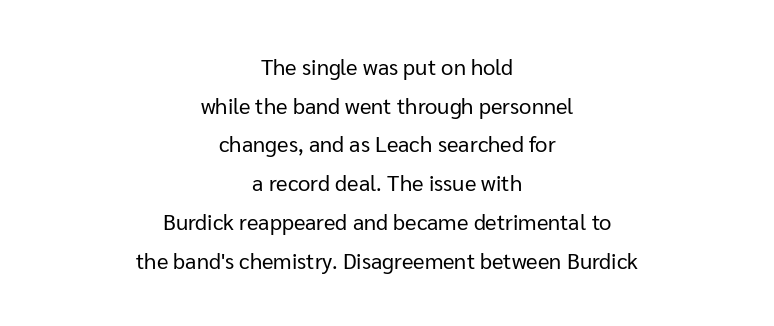
Q: Is the text bold? A: No.
Q: Is the text italic (slanted)? A: No, it is upright.
Q: Is the text underlined? A: No.
Q: How is the paragraph aligned? A: Centered.
Q: Is the spacing between letters normal or unusually wide? A: Normal.
